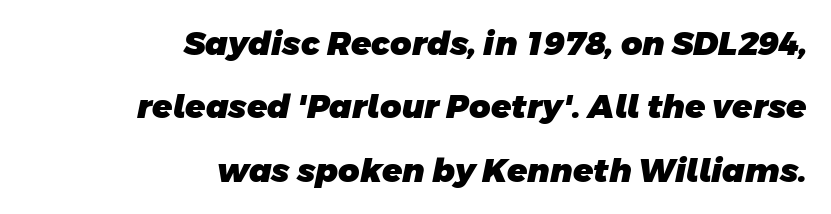
The image shows 33 px heavy sans-serif type; set right-aligned, loose line spacing (1.92x), normal letter spacing, not underlined; low stroke contrast and a large x-height.
